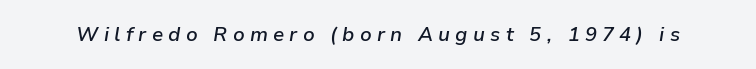
Any mark beneath the type? The region is blank. Yep, that's italic — everything's leaning. The rendering inserts visible extra space after every character. Every letter is mildly thick-stroked: semibold rather than bold.
